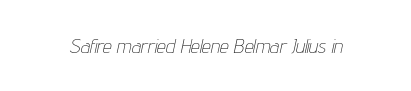
Words appear dense and cohesive because spacing is normal. The area under the type is left untouched. The strokes are not fattened; the text isn't bold. The whole block is typeset with a tilt.
